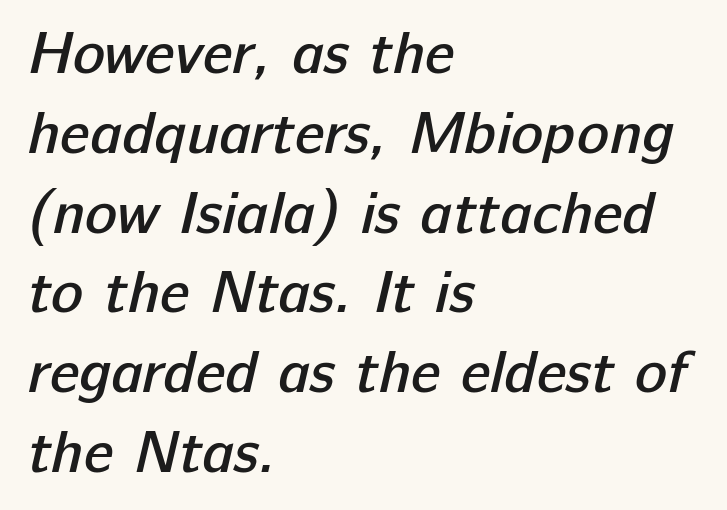
Bare-footed words on every line. These lines sit exactly where default settings would place them. Spacing verdict: proportional, widths tailored to each character. Note: no serifs on the glyphs.
